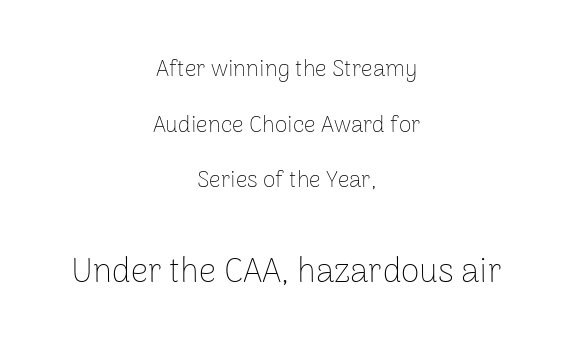
Is this a fixed-width face? No — the glyphs have proportional, varying widths. The following chunk of copy outweighs the initial chunk in type size. One-word summary of the alignment: center. Letterform terminals end flat and unadorned throughout the passage.
